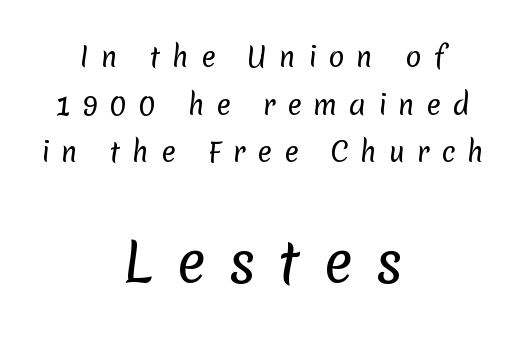
The image shows 54 px regular-weight sans-serif type; set centered, line spacing 1.76x, unusually wide letter spacing (+0.43 em), not underlined; the second (bottom) block is 2.0x larger; low stroke contrast and a medium x-height.
